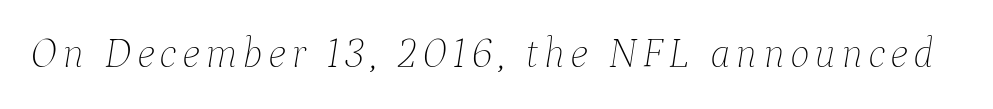
Here the designer chose a conventional face with non-uniform glyph widths. Rendered with sloped, italic letterforms. Stroke mass is kept to a normal reading level or below. The gap between lines stays unmarked.
